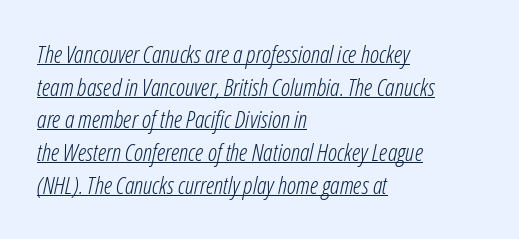
{"italic": "yes", "lean": "right", "slant_degrees": 12, "bold": "no", "underline": "yes", "align": "left", "line_spacing": "normal", "line_spacing_ratio": 1.36, "letter_spacing": "normal", "letter_spacing_em": 0.0, "glyph_px": 24}
